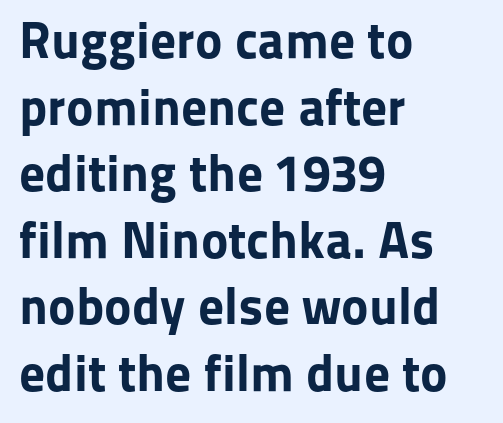
The tracking reads as untouched default to a designer's eye. Students, observe: this is what conventionally led text looks like. Any mark beneath the type? The region is blank. Look at the stroke-to-counter ratio: heavy, a bold. When letters stand straight like this, we call the style roman or upright.
